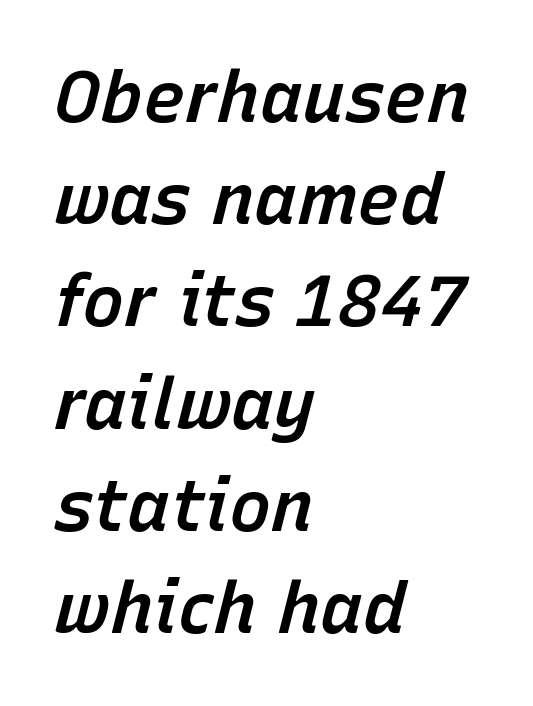
Do the characters align in a grid? No, the font is proportional. Italic? Definitely — the glyphs are oblique. Spacing between characters is what you'd get straight out of the box. A bit beefed up — I'd call it semibold rather than bold.
